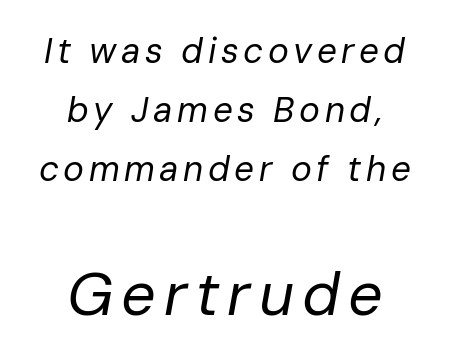
The image shows 61 px regular-weight type, italic (leaning right); set centered, normal line spacing (1.69x), not underlined; the second (bottom) block is 1.74x larger; low stroke contrast and a medium x-height.
